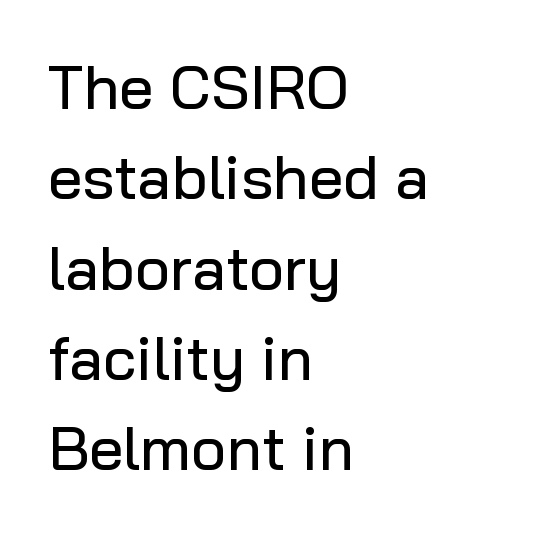
Compared with typical body copy, the letter spacing here is the same. Leading matches the norm, producing a regular column. Looks like regular typesetting: each glyph gets only the width it needs. You can tell from the bare stems that sans-serif type was used.
